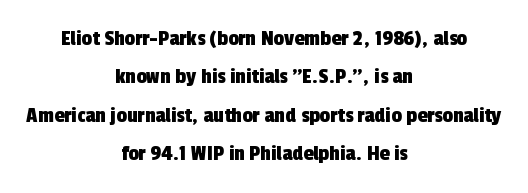
The image shows 23 px text type; set centered, normal line spacing (1.67x), normal letter spacing, not underlined.
